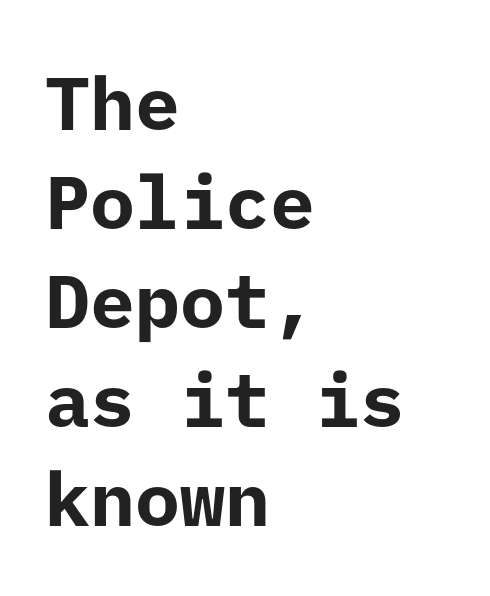
In CSS terms this would be text-align: left. Spacing between characters is what you'd get straight out of the box. The vertical gap from one line to the next is medium. Each row of text sits above clean, open space. Strong, thick strokes mark this as bold type. The font's upright variant was chosen for this text.
